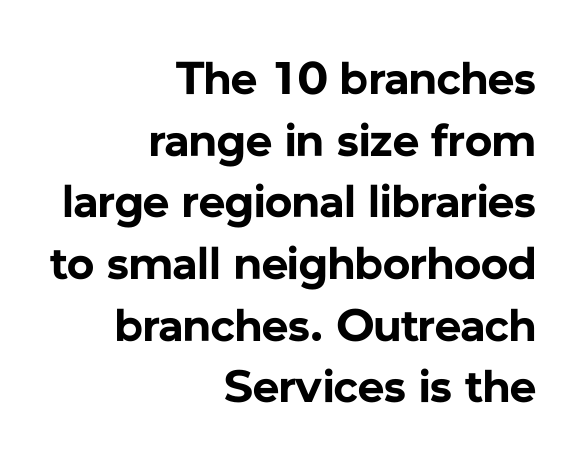
The image shows 46 px bold sans-serif type, upright; set right-aligned, normal line spacing (1.34x), normal letter spacing, not underlined; low stroke contrast and a medium x-height.
